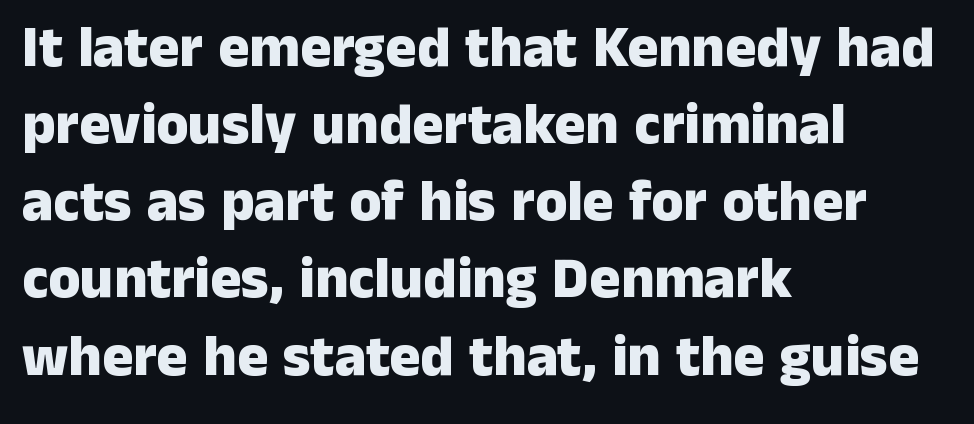
Q: Is the text bold? A: Yes.
Q: Is the text italic (slanted)? A: No, it is upright.
Q: Is the typeface a serif or a sans-serif typeface? A: Sans-serif.
Q: Is the text underlined? A: No.
Q: How is the paragraph aligned? A: Left-aligned.
Q: Is the spacing between letters normal or unusually wide? A: Normal.
Q: Is the spacing between lines tight, normal or loose? A: Normal.
Q: Width (condensed, normal, or wide)? A: Normal.
Q: Stroke contrast? A: Low.
Q: x-height? A: Medium.
Q: Monospaced? A: No.
